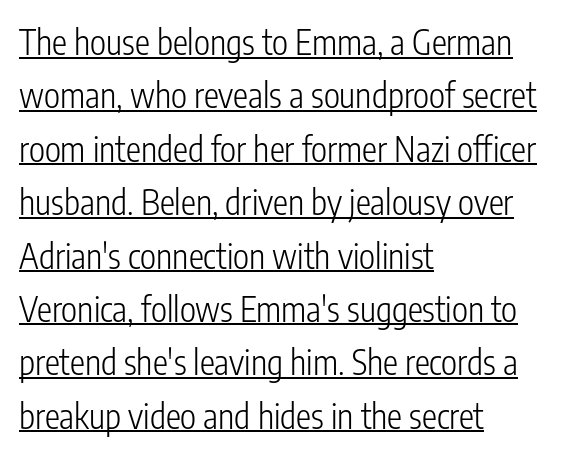
The image shows 34 px light, condensed sans-serif type, upright; set left-aligned, normal line spacing (1.57x), normal letter spacing, underlined; low stroke contrast and a medium x-height.
